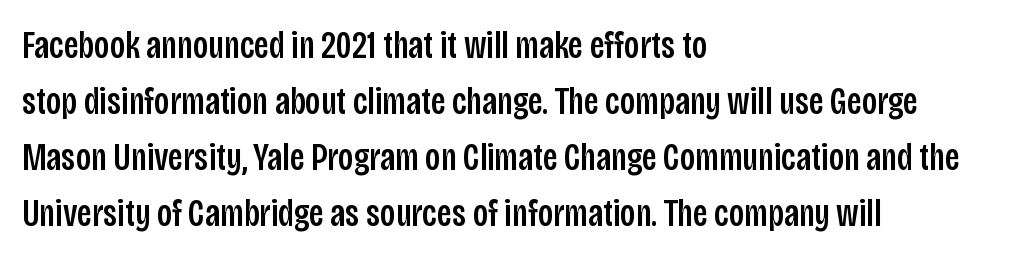
{"serif": "no", "italic": "no", "width": "condensed", "stroke_contrast": "low", "x_height": "large", "monospaced": "no", "underline": "no", "align": "left", "line_spacing": "normal", "line_spacing_ratio": 1.47, "letter_spacing": "normal", "letter_spacing_em": 0.0, "glyph_px": 38}
